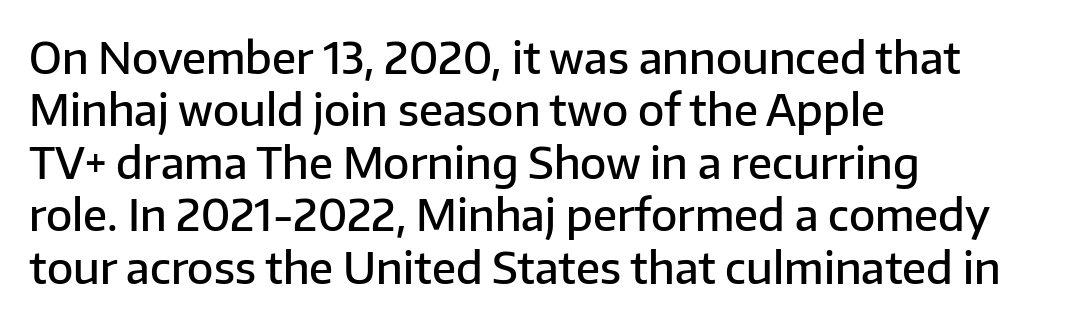
Q: Is the text bold? A: Semi-bold.
Q: Is the text italic (slanted)? A: No, it is upright.
Q: Is the typeface a serif or a sans-serif typeface? A: Sans-serif.
Q: Is the text underlined? A: No.
Q: How is the paragraph aligned? A: Left-aligned.
Q: Is the spacing between letters normal or unusually wide? A: Normal.
Q: Width (condensed, normal, or wide)? A: Normal.
Q: Stroke contrast? A: Low.
Q: x-height? A: Medium.
Q: Monospaced? A: No.
